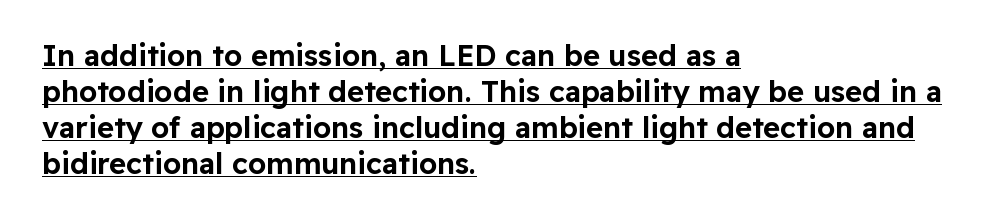
{"serif": "no", "italic": "no", "width": "normal", "stroke_contrast": "low", "x_height": "medium", "monospaced": "no", "underline": "yes", "align": "left", "line_spacing_ratio": 1.24, "letter_spacing": "normal", "letter_spacing_em": 0.0, "glyph_px": 29}
